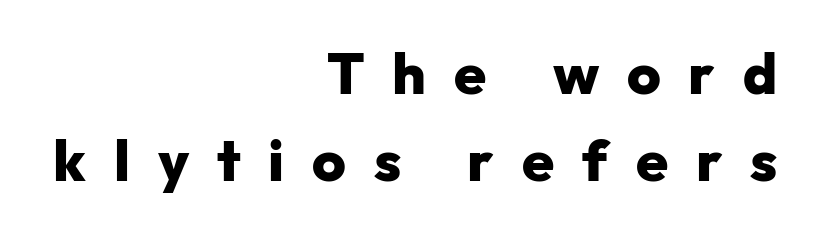
Line ends are locked; line starts wander. Vertically, the passage feels balanced, rows spaced as you'd expect. What kind of face is this? One without serifs — a sans. Looks like regular typesetting: each glyph gets only the width it needs. This rendering features lettering with no underline. Someone cranked the tracking dial way up on this one.
